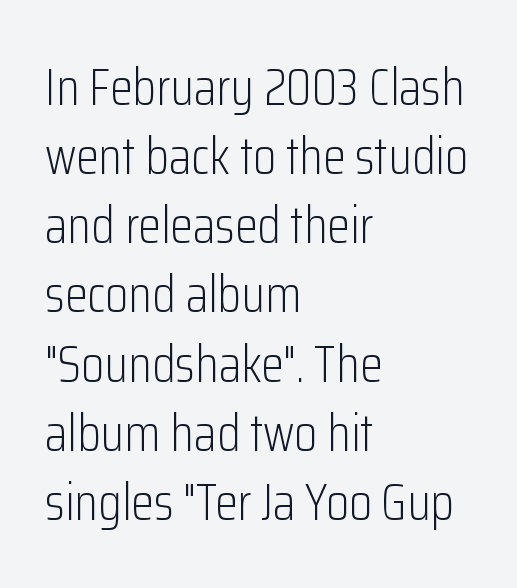
The image shows 52 px light, condensed sans-serif type, upright; set left-aligned, normal line spacing (1.33x), normal letter spacing, not underlined; low stroke contrast and a medium x-height.
